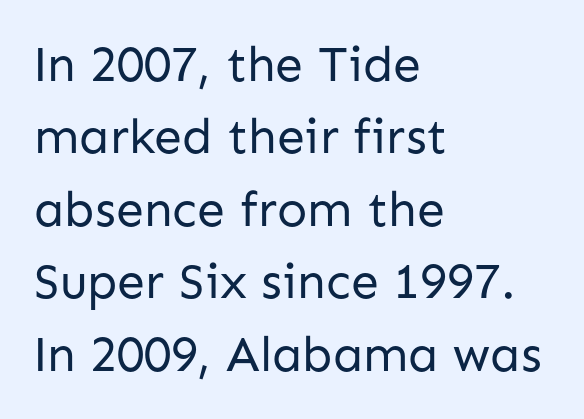
{"serif": "no", "italic": "no", "bold": "no", "weight": "regular", "width": "normal", "stroke_contrast": "low", "x_height": "medium", "monospaced": "no", "underline": "no", "align": "left", "line_spacing": "normal", "line_spacing_ratio": 1.45, "letter_spacing": "normal", "letter_spacing_em": 0.0, "glyph_px": 50}
